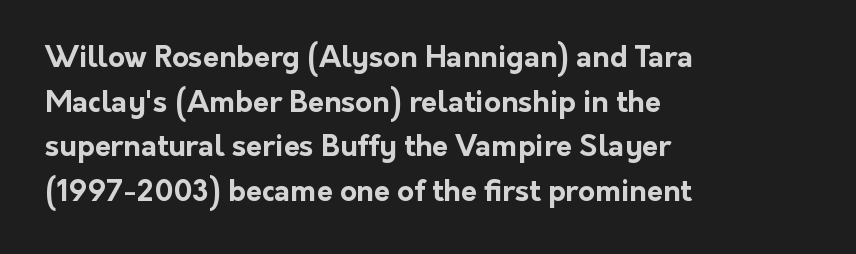
{"serif": "no", "italic": "no", "bold": "yes", "weight": "bold", "width": "normal", "stroke_contrast": "low", "x_height": "medium", "monospaced": "no", "underline": "no", "align": "left", "line_spacing": "normal", "line_spacing_ratio": 1.54, "letter_spacing": "normal", "letter_spacing_em": 0.0, "glyph_px": 29}
